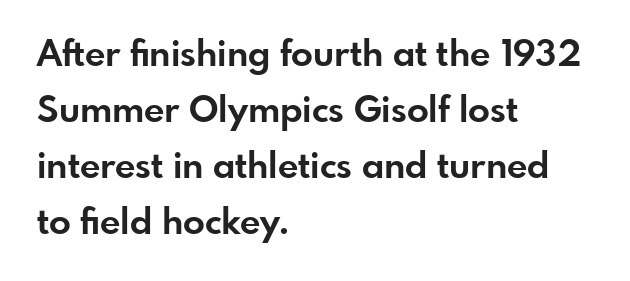
A full-strength bold gives these letters their thick strokes. Leftover space on each line is placed entirely after the last word. The line texture is even and compact thanks to regular tracking. These lines are rendered in a variable-pitch font. Anything drawn beneath the words? Only blank space.
